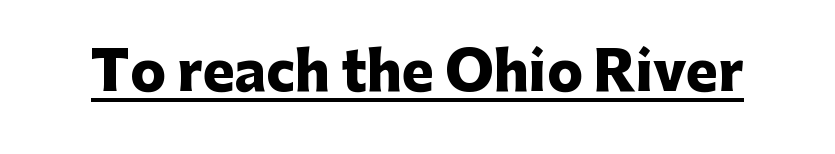
The image shows 53 px heavy sans-serif type, upright; set normal letter spacing, underlined; low stroke contrast and a medium x-height.
